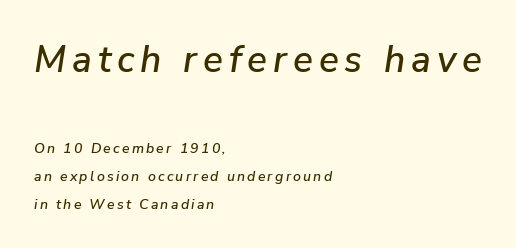
The image shows 37 px text type, italic (leaning right); set left-aligned, loose line spacing (2.0x), not underlined; the first (top) block is 2.64x larger; low stroke contrast and a medium x-height.
